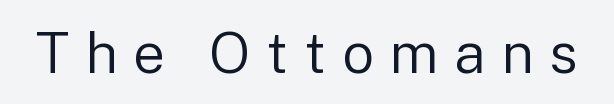
Q: Is the text bold? A: No.
Q: Is the text italic (slanted)? A: No, it is upright.
Q: Is the typeface a serif or a sans-serif typeface? A: Sans-serif.
Q: Is the text underlined? A: No.
Q: Is the spacing between letters normal or unusually wide? A: Unusually wide.
Q: Width (condensed, normal, or wide)? A: Normal.
Q: Stroke contrast? A: Low.
Q: x-height? A: Medium.
Q: Monospaced? A: No.
